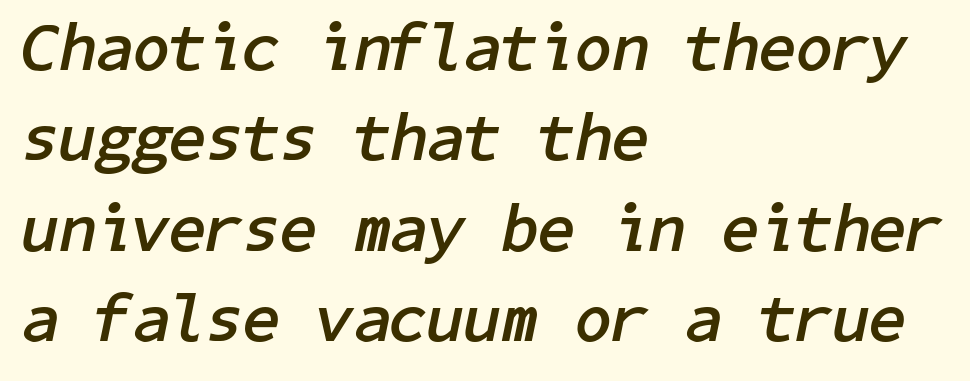
{"italic": "yes", "lean": "right", "slant_degrees": 11, "bold": "yes", "weight": "semibold", "width": "normal", "stroke_contrast": "low", "x_height": "medium", "underline": "no", "align": "left", "line_spacing": "normal", "line_spacing_ratio": 1.35, "letter_spacing": "normal", "letter_spacing_em": 0.0, "glyph_px": 67}
